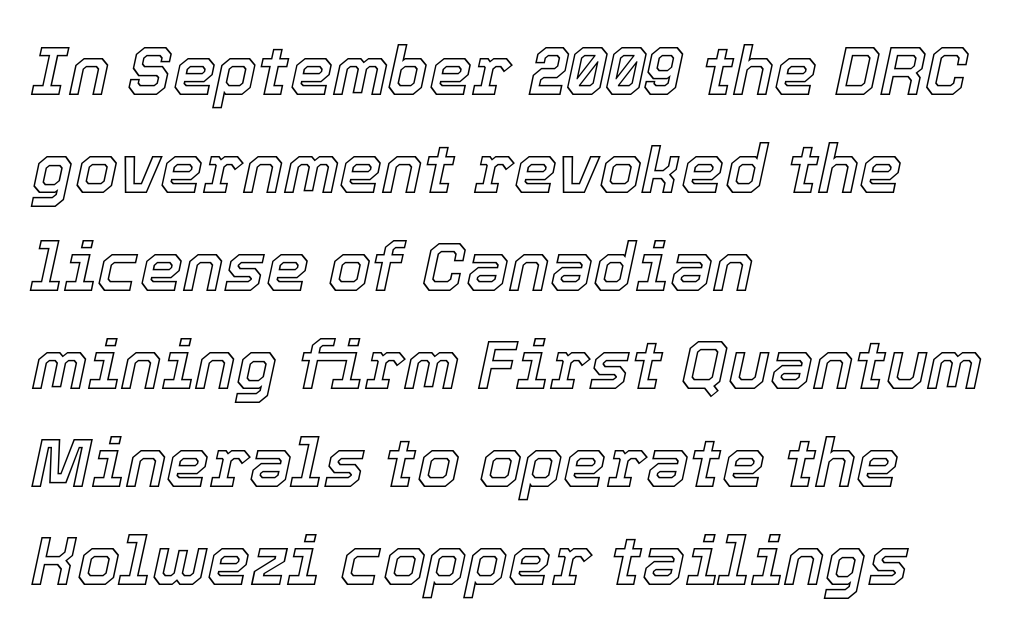
The paragraph has a hard left edge and a soft right edge. The passage shown stacks its lines at a standard gap. Descenders hang freely into open space. An italicized treatment has been applied to the whole sample.
